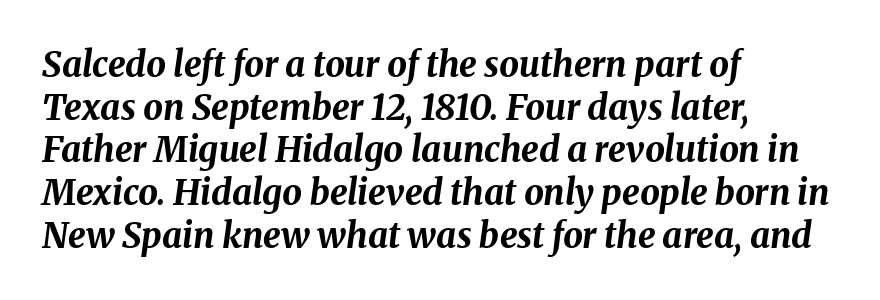
The image shows 35 px bold type, italic (leaning right); set left-aligned, line spacing 1.22x, normal letter spacing, not underlined; medium stroke contrast and a medium x-height.
